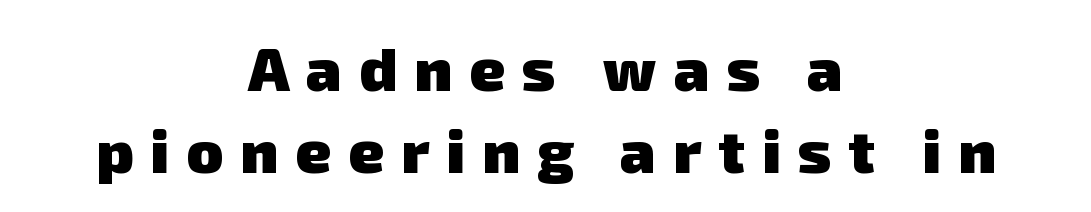
Q: Is the text bold? A: Yes.
Q: Is the typeface a serif or a sans-serif typeface? A: Sans-serif.
Q: Is the text underlined? A: No.
Q: How is the paragraph aligned? A: Centered.
Q: Is the spacing between letters normal or unusually wide? A: Unusually wide.
Q: Is the spacing between lines tight, normal or loose? A: Normal.
Q: Width (condensed, normal, or wide)? A: Normal.
Q: Stroke contrast? A: Low.
Q: x-height? A: Medium.
Q: Monospaced? A: No.
